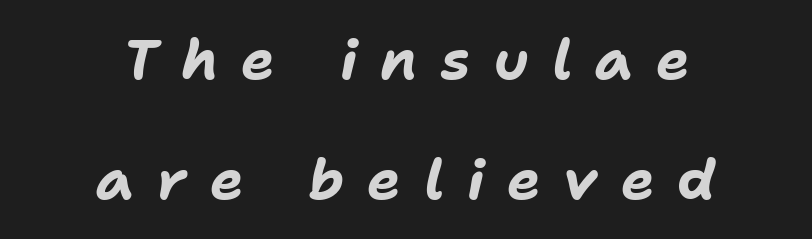
The image shows 56 px bold type, italic (leaning right); set centered, loose line spacing (2.15x), unusually wide letter spacing (+0.41 em), not underlined; low stroke contrast and a medium x-height.
